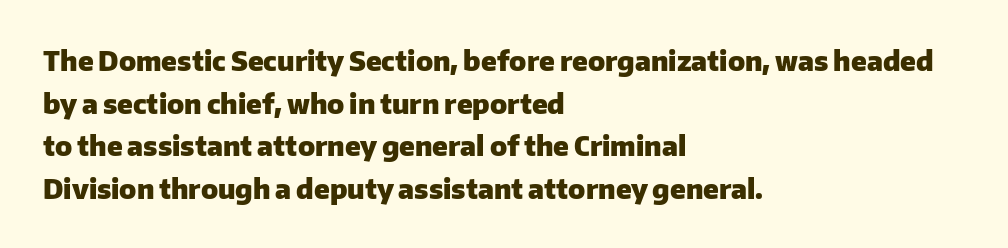
Q: Is the text bold? A: Yes.
Q: Is the text italic (slanted)? A: No, it is upright.
Q: Is the text underlined? A: No.
Q: How is the paragraph aligned? A: Left-aligned.
Q: Is the spacing between letters normal or unusually wide? A: Normal.
Q: Is the spacing between lines tight, normal or loose? A: Normal.
